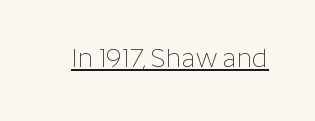
The image shows 26 px text type, upright; set normal letter spacing, underlined.
